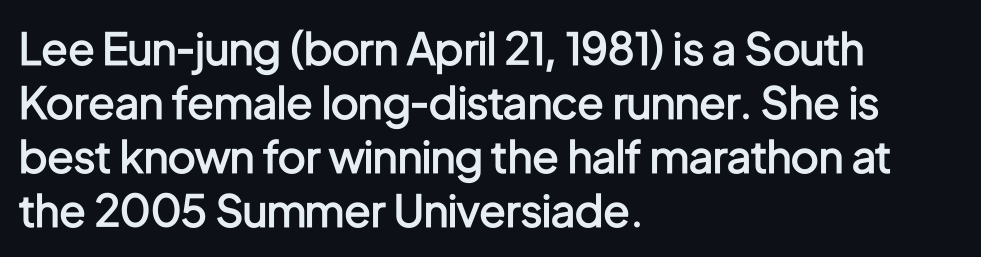
{"serif": "no", "italic": "no", "bold": "semi", "weight": "semibold", "width": "condensed", "stroke_contrast": "low", "x_height": "medium", "monospaced": "no", "underline": "no", "align": "left", "line_spacing_ratio": 1.23, "letter_spacing": "normal", "letter_spacing_em": 0.0, "glyph_px": 44}
